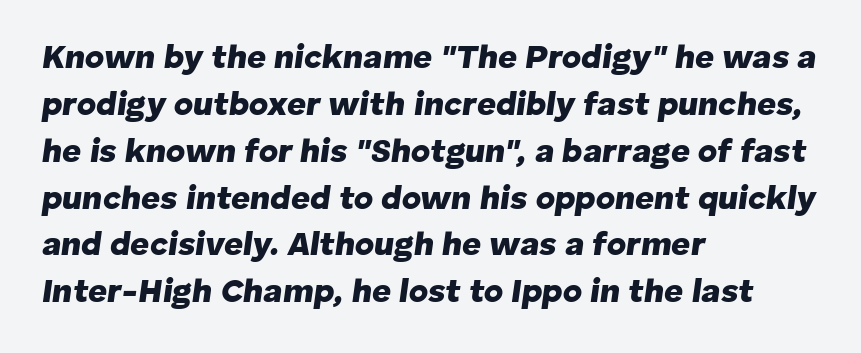
The line texture is even and compact thanks to regular tracking. Compared with typical paragraphs, the rows here are spaced about the same. Would a proofreader flag this as italicized? Yes. The letters advance in unequal steps, a hallmark of proportional type.
